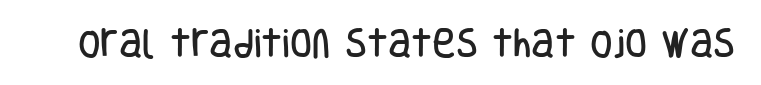
Are there feet on the stems? There aren't — it's a sans. Posture: vertical. In terms of letterspacing, this is plain default setting. Think of a printed novel: that variable character pitch is what you see here. The specimen omits any rule beneath the text block's lines.
